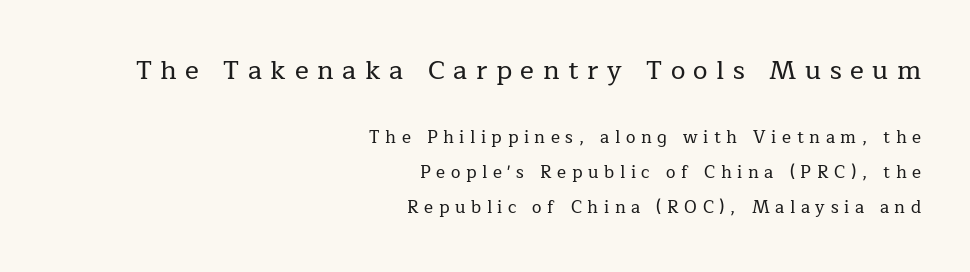
The tracking jumps out immediately: characters are airy and widely separated. Check the space under the baseline: it is left empty. Large over small — that's the arrangement of the two blocks here. The block of text is sparse from top to bottom, with ample space between rows. Italic: no, the glyphs are upright roman.
